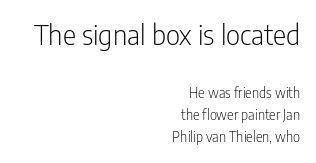
Q: Is the text bold? A: No.
Q: Is the text italic (slanted)? A: No, it is upright.
Q: Is the typeface a serif or a sans-serif typeface? A: Sans-serif.
Q: Is the text underlined? A: No.
Q: How is the paragraph aligned? A: Right-aligned.
Q: Is the spacing between letters normal or unusually wide? A: Normal.
Q: Is the spacing between lines tight, normal or loose? A: Normal.
Q: Which block of text is set in a larger size, the first (top) or the second (bottom)? A: The first (top) one.
Q: Width (condensed, normal, or wide)? A: Condensed.
Q: Stroke contrast? A: Low.
Q: x-height? A: Medium.
Q: Monospaced? A: No.
